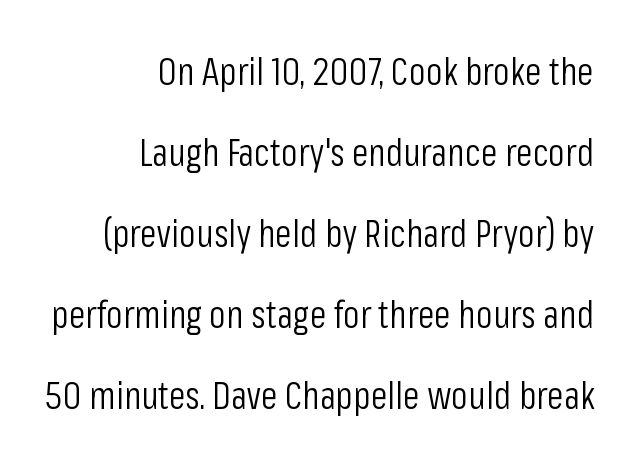
Q: Is the text bold? A: No.
Q: Is the text italic (slanted)? A: No, it is upright.
Q: Is the typeface a serif or a sans-serif typeface? A: Sans-serif.
Q: Is the text underlined? A: No.
Q: How is the paragraph aligned? A: Right-aligned.
Q: Is the spacing between letters normal or unusually wide? A: Normal.
Q: Is the spacing between lines tight, normal or loose? A: Loose.
Q: Width (condensed, normal, or wide)? A: Condensed.
Q: Stroke contrast? A: Low.
Q: x-height? A: Medium.
Q: Monospaced? A: No.
